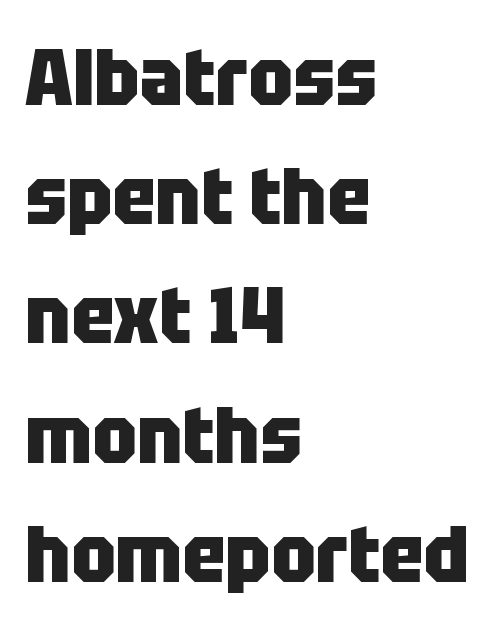
Q: Is the text bold? A: Yes.
Q: Is the text italic (slanted)? A: No, it is upright.
Q: Is the typeface a serif or a sans-serif typeface? A: Sans-serif.
Q: Is the text underlined? A: No.
Q: How is the paragraph aligned? A: Left-aligned.
Q: Is the spacing between letters normal or unusually wide? A: Normal.
Q: Is the spacing between lines tight, normal or loose? A: Normal.
Q: Width (condensed, normal, or wide)? A: Condensed.
Q: Stroke contrast? A: Low.
Q: x-height? A: Large.
Q: Monospaced? A: No.
